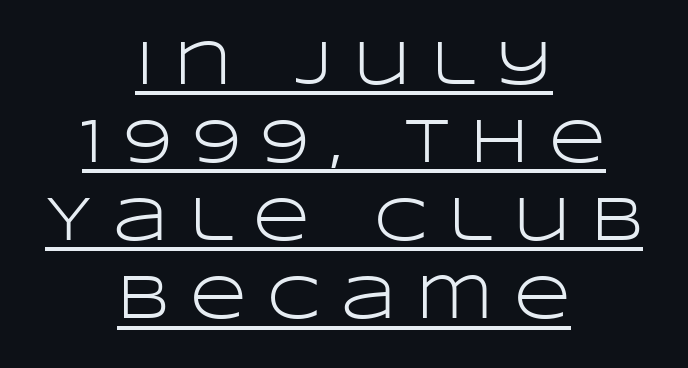
Note the varied advance widths — an 'i' is clearly narrower than an 'm'. A sans-serif font was chosen for this passage. Summary of vertical rhythm: regular, with standard interline spacing. No italicization has been applied; the sample stays upright. A typographer would call this underscored text. Which margin do the lines hug? Neither — every line sits in the middle.
